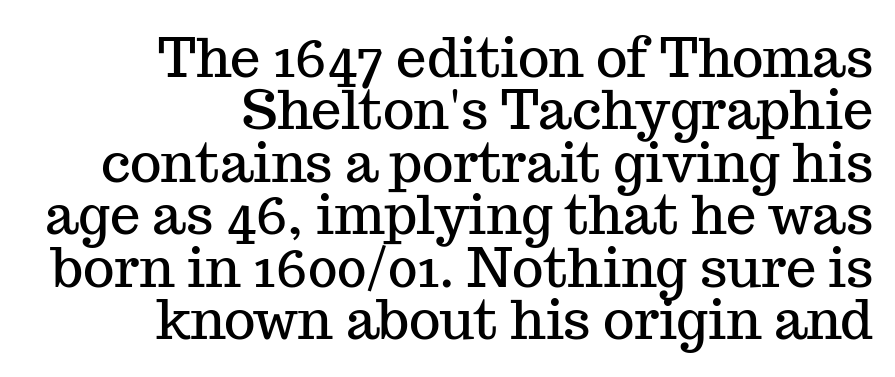
The image shows 54 px serif type, upright; set right-aligned, tight line spacing (0.97x), normal letter spacing, not underlined; medium stroke contrast and a medium x-height.
